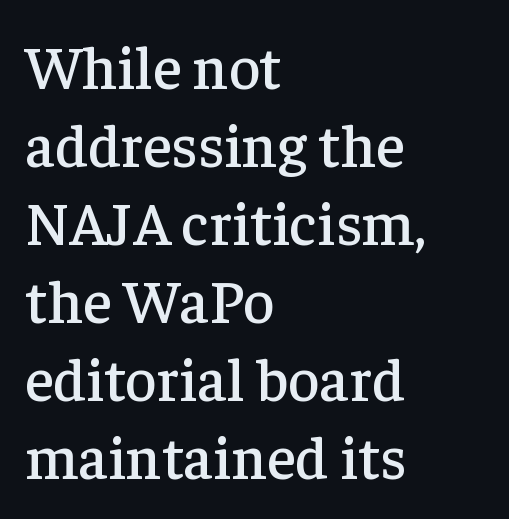
The image shows 61 px serif type, upright; set left-aligned, normal line spacing (1.28x), normal letter spacing, not underlined; low stroke contrast and a medium x-height.
